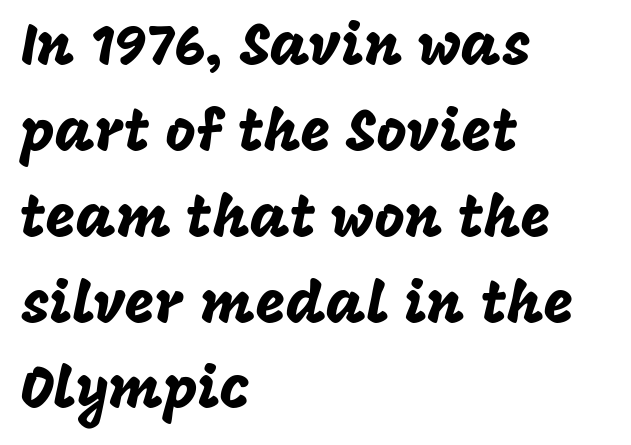
Glyph-to-glyph distance matches everyday printed text. Is this a fixed-width face? No — the glyphs have proportional, varying widths. This sample uses a sans-serif face.
